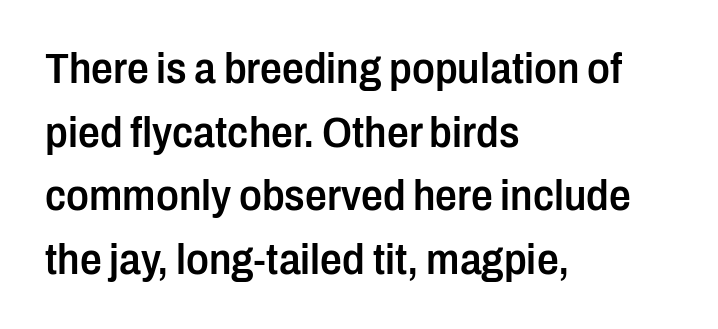
{"serif": "no", "italic": "no", "bold": "semi", "weight": "semibold", "width": "condensed", "stroke_contrast": "low", "x_height": "medium", "monospaced": "no", "underline": "no", "align": "left", "line_spacing": "normal", "line_spacing_ratio": 1.48, "letter_spacing": "normal", "letter_spacing_em": 0.0, "glyph_px": 43}
